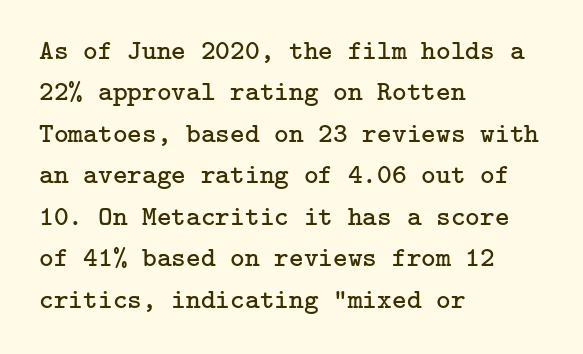
Interline gaps are of average width in this sample. The string is rendered with underlining switched off. The rendering anchors every line to the left-hand side. These lines keep a tight, regular rhythm from letter to letter. A light-to-regular cut is what we see here.
